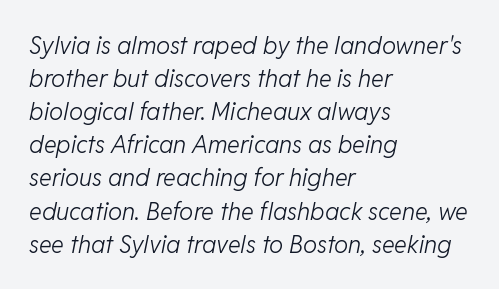
No chunkiness to these letters — they're not bold. Descender tails drop into unmarked territory. Observe the ordinary spacing: letters are neighbours, not strangers. Is there much room between lines? A standard amount, neither cramped nor airy. Compared with a centered layout, this one pins lines to the left instead.
